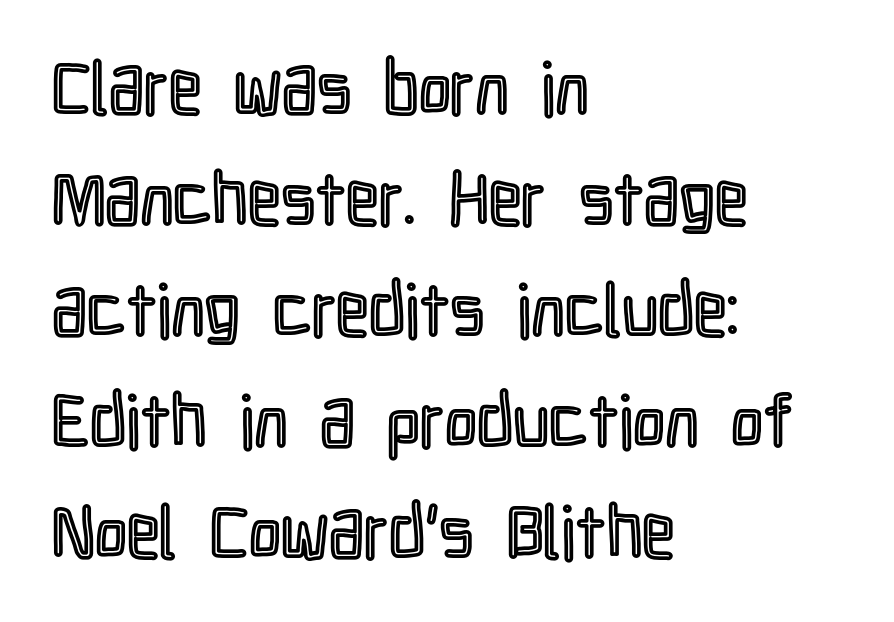
{"italic": "no", "width": "condensed", "x_height": "medium", "monospaced": "no", "underline": "no", "align": "left", "line_spacing": "normal", "line_spacing_ratio": 1.52, "letter_spacing": "normal", "letter_spacing_em": 0.0, "glyph_px": 73}
